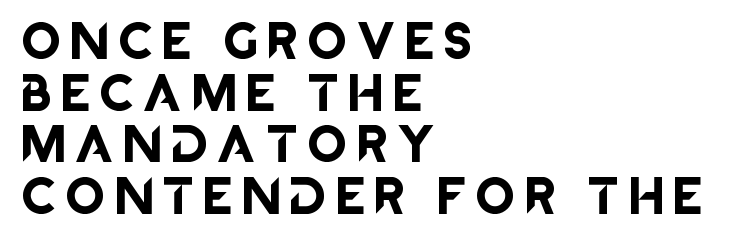
Q: Is the text italic (slanted)? A: No, it is upright.
Q: Is the typeface a serif or a sans-serif typeface? A: Sans-serif.
Q: Is the text underlined? A: No.
Q: How is the paragraph aligned? A: Left-aligned.
Q: Is the spacing between letters normal or unusually wide? A: Unusually wide.
Q: Is the spacing between lines tight, normal or loose? A: Normal.
Q: Width (condensed, normal, or wide)? A: Normal.
Q: Stroke contrast? A: Low.
Q: x-height? A: Large.
Q: Monospaced? A: No.
